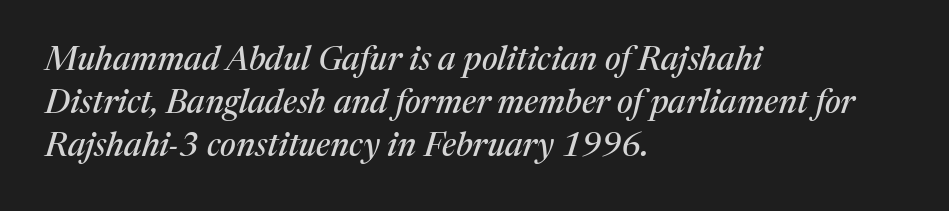
The block of text has a typical density, with ordinary space between rows. This rendering employs a face with finishing strokes, i.e., a serif. Short and long lines alike share a common starting point at left. Decoration check: the copy has no underline. The line texture is even and compact thanks to regular tracking.
